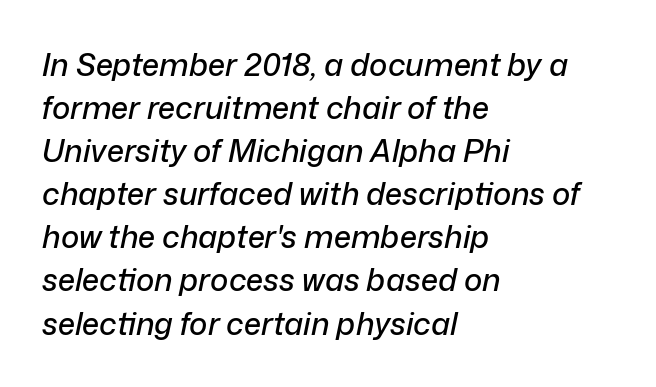
Each row of text sits above clean, open space. Spacing between characters is what you'd get straight out of the box. Is the block centered? No — it sits flush against the left margin. In terms of leading, this rendering sits right in the middle.
